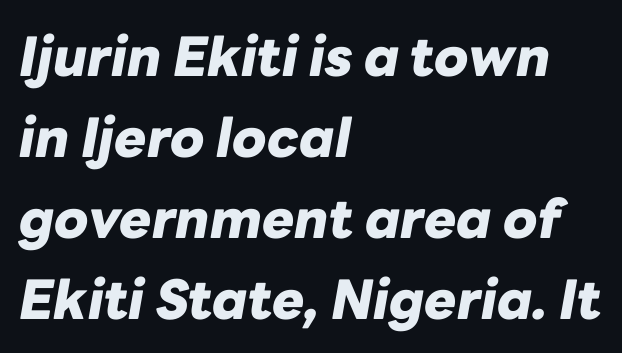
The line texture is even and compact thanks to regular tracking. If you drew a ruler down the left edge, every line would touch it. Does the lettering tilt? It does — this is italic. Compared with typical paragraphs, the rows here are spaced about the same. Letters rest on an invisible, unmarked baseline. Think of a printed novel: that variable character pitch is what you see here.
